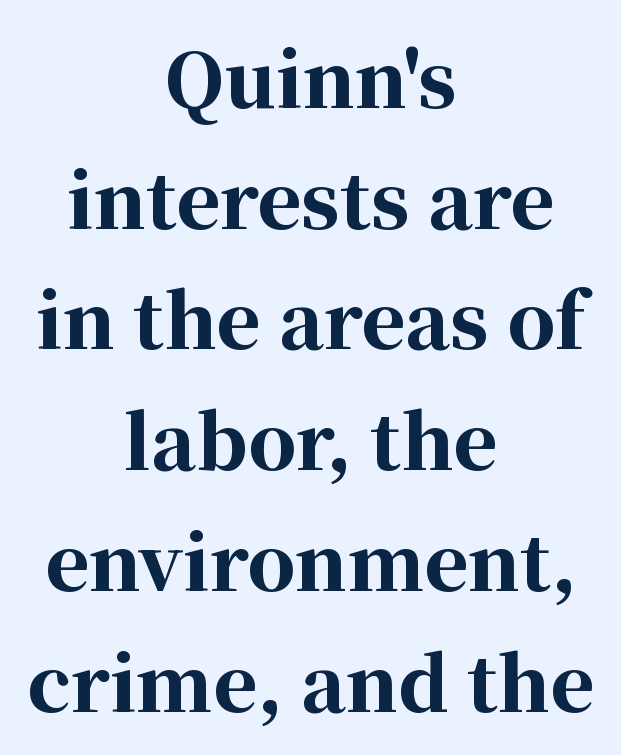
Reading down the block, each line starts at a different indent, mirrored at its end. The passage shown is not underscored anywhere. Strong, thick strokes mark this as bold type. Stroke terminals: seriffed.
